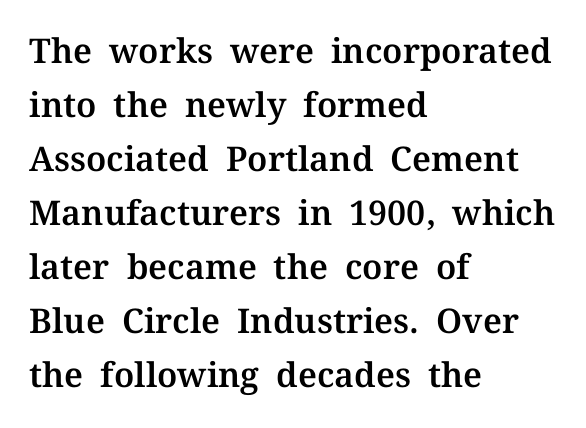
{"serif": "yes", "italic": "no", "width": "normal", "stroke_contrast": "medium", "x_height": "medium", "monospaced": "no", "underline": "no", "align": "left", "line_spacing": "normal", "line_spacing_ratio": 1.59, "letter_spacing": "normal", "letter_spacing_em": 0.0, "glyph_px": 34}
